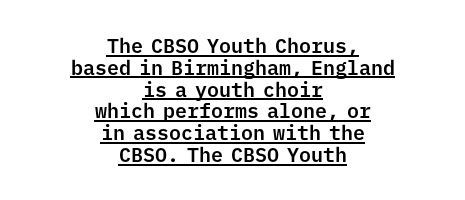
{"italic": "no", "underline": "yes", "align": "center", "line_spacing": "tight", "line_spacing_ratio": 1.09, "letter_spacing": "normal", "letter_spacing_em": 0.0, "glyph_px": 20}
